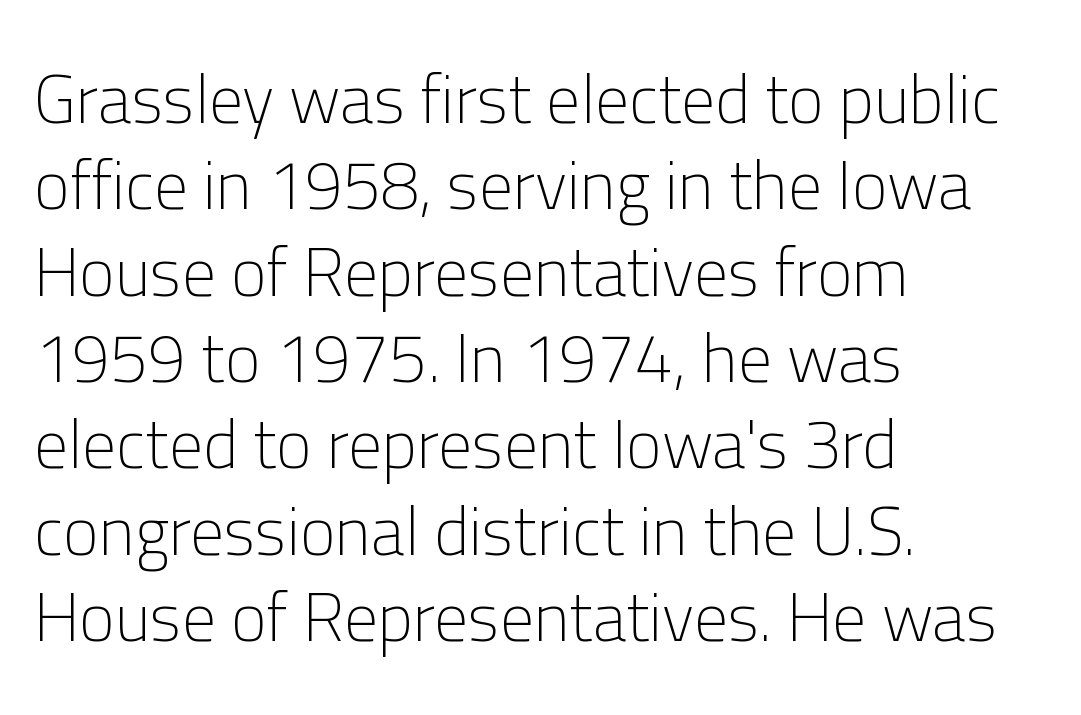
The image shows 68 px light sans-serif type, upright; set left-aligned, normal line spacing (1.27x), normal letter spacing, not underlined; low stroke contrast and a medium x-height.
